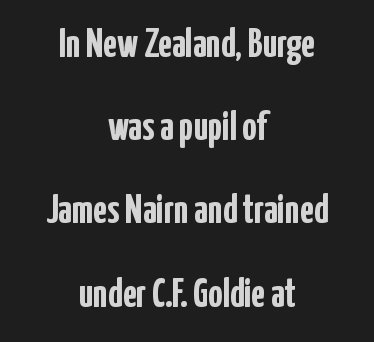
This rendering leaves character spacing at its baseline value. This sample trades compactness for vertical openness between lines. Unlike a traditional serif, this face leaves its strokes unadorned. One-word summary of the alignment: center. Strong, thick strokes mark this as bold type.
